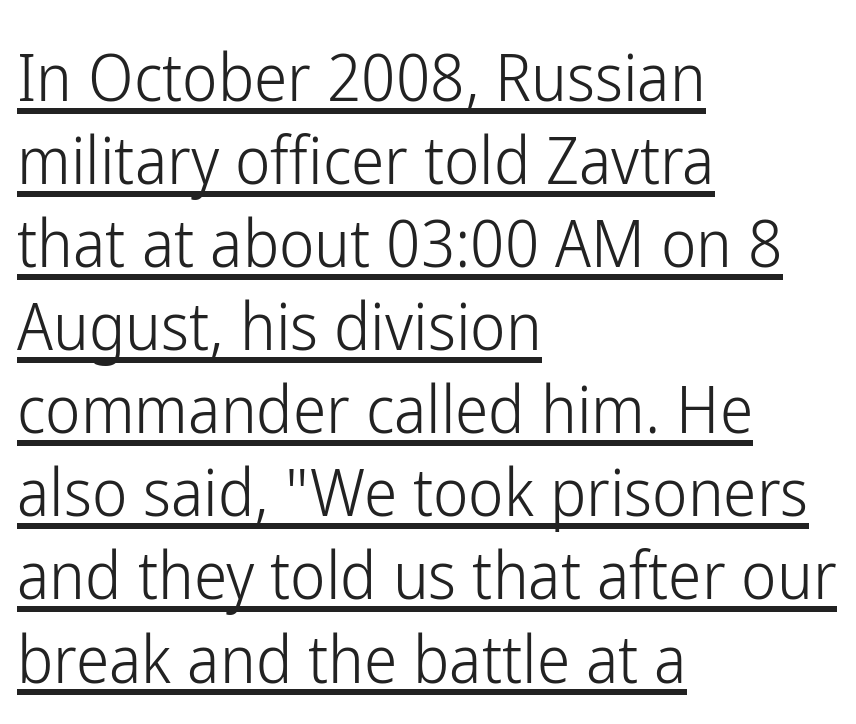
The image shows 67 px light, condensed sans-serif type, upright; set left-aligned, line spacing 1.24x, normal letter spacing, underlined; low stroke contrast and a medium x-height.
